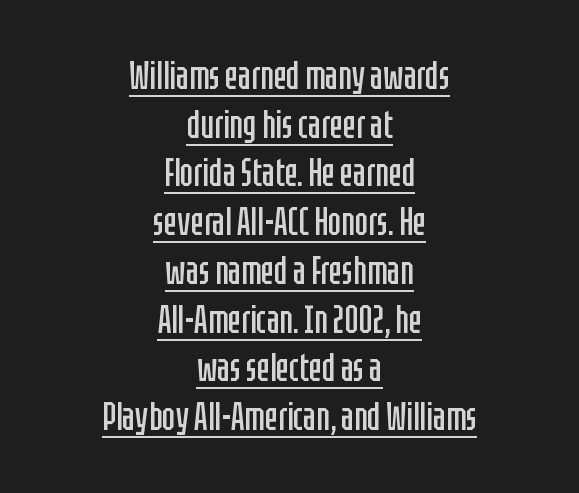
The image shows 39 px regular-weight, condensed sans-serif type, upright; set centered, normal line spacing (1.25x), normal letter spacing, underlined; low stroke contrast and a large x-height.
